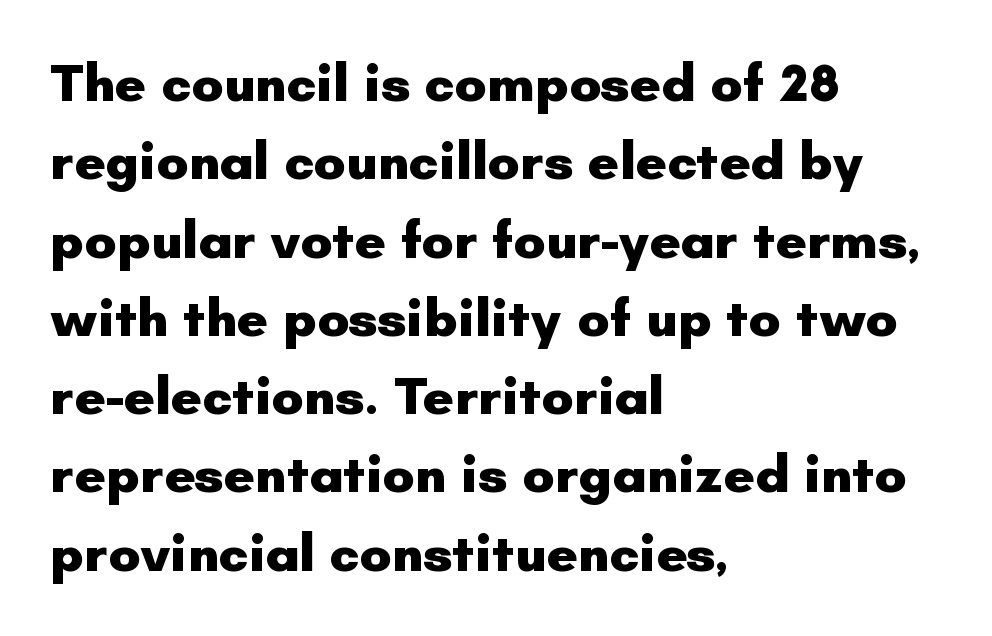
{"serif": "no", "italic": "no", "bold": "yes", "weight": "heavy", "width": "normal", "stroke_contrast": "low", "x_height": "small", "monospaced": "no", "underline": "no", "align": "left", "line_spacing": "normal", "line_spacing_ratio": 1.45, "letter_spacing": "normal", "letter_spacing_em": 0.0, "glyph_px": 54}
